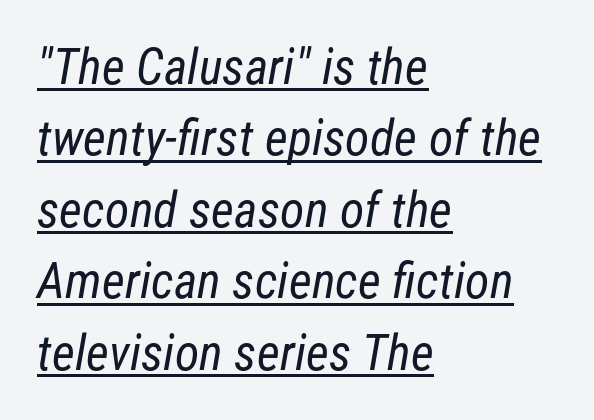
Q: Is the text bold? A: No.
Q: Is the typeface a serif or a sans-serif typeface? A: Sans-serif.
Q: Is the text underlined? A: Yes.
Q: How is the paragraph aligned? A: Left-aligned.
Q: Is the spacing between letters normal or unusually wide? A: Normal.
Q: Is the spacing between lines tight, normal or loose? A: Normal.
Q: Width (condensed, normal, or wide)? A: Condensed.
Q: Stroke contrast? A: Low.
Q: x-height? A: Medium.
Q: Monospaced? A: No.
